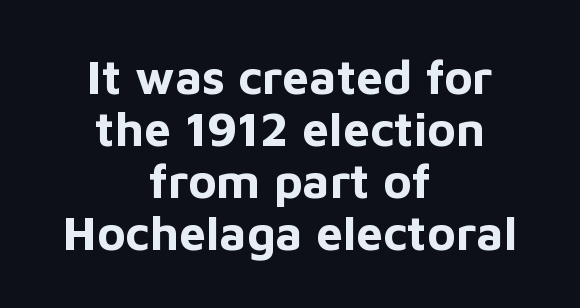
Here the glyphs are tracked normally, forming tight word shapes. The lines are packed closely together with very little leading. The face used here has the dense, thick strokes of a bold. Nobody drew a line under any word here. The passage shown is typed in a proportional face where columns would drift. The font family rendered here belongs to the sans-serif group.
